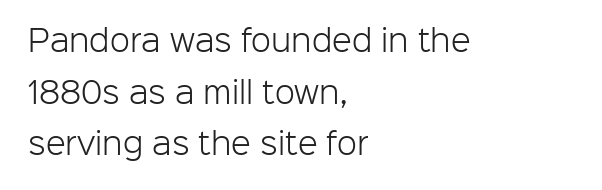
{"serif": "no", "italic": "no", "bold": "no", "weight": "light", "width": "normal", "stroke_contrast": "low", "x_height": "medium", "monospaced": "no", "underline": "no", "align": "left", "line_spacing_ratio": 1.78, "letter_spacing": "normal", "letter_spacing_em": 0.0, "glyph_px": 29}
